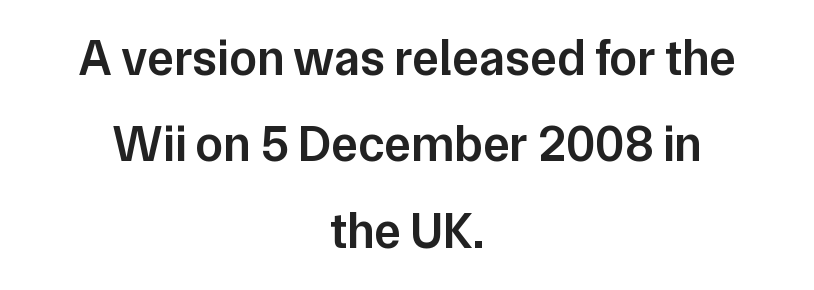
{"serif": "no", "italic": "no", "bold": "semi", "weight": "semibold", "width": "normal", "stroke_contrast": "low", "x_height": "medium", "monospaced": "no", "underline": "no", "align": "center", "line_spacing_ratio": 1.73, "letter_spacing": "normal", "letter_spacing_em": 0.0, "glyph_px": 50}
